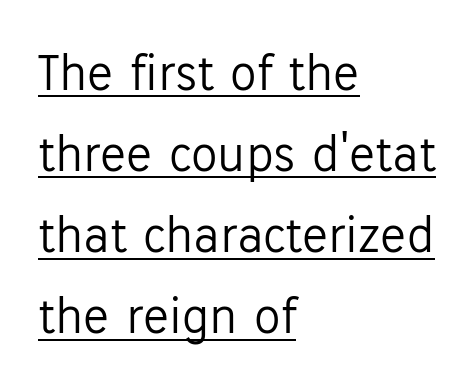
The image shows 53 px light sans-serif type, upright; set left-aligned, normal line spacing (1.53x), normal letter spacing, underlined; low stroke contrast and a medium x-height.
